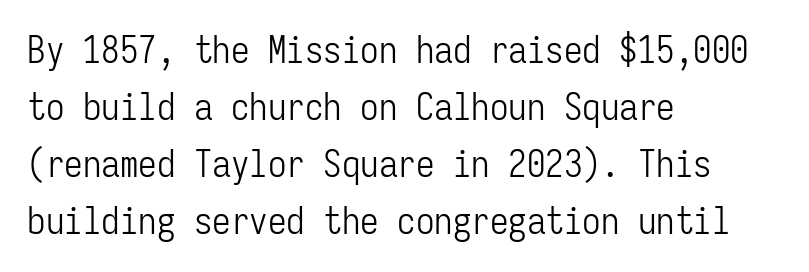
Stem width sits at or under what a default text font uses. Visually the block forms a straight wall on the left and a jagged coastline on the right. In terms of letterform style, serifs are entirely absent. Short note: letters normally spaced. Words float on clear page, feet unadorned.
